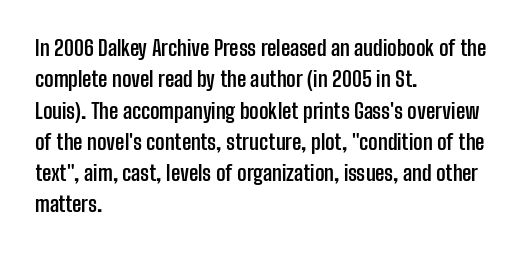
The image shows 21 px bold type, upright; set left-aligned, normal line spacing (1.49x), normal letter spacing, not underlined.
